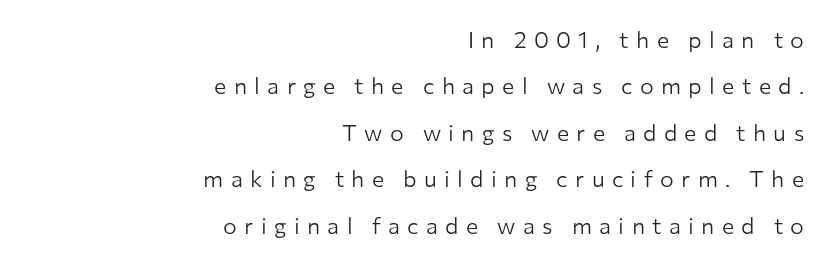
Q: Is the text bold? A: No.
Q: Is the text italic (slanted)? A: No, it is upright.
Q: Is the text underlined? A: No.
Q: How is the paragraph aligned? A: Right-aligned.
Q: Is the spacing between letters normal or unusually wide? A: Unusually wide.
Q: Is the spacing between lines tight, normal or loose? A: Loose.
